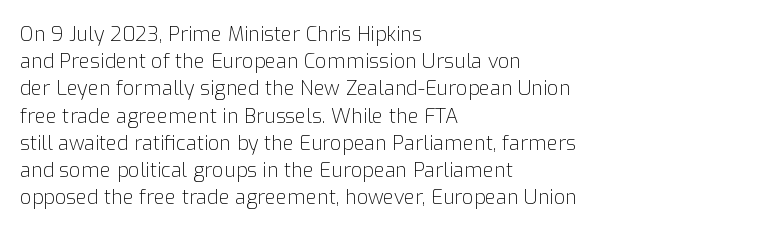
{"italic": "no", "bold": "no", "underline": "no", "align": "left", "line_spacing": "normal", "line_spacing_ratio": 1.36, "letter_spacing": "normal", "letter_spacing_em": 0.0, "glyph_px": 20}
